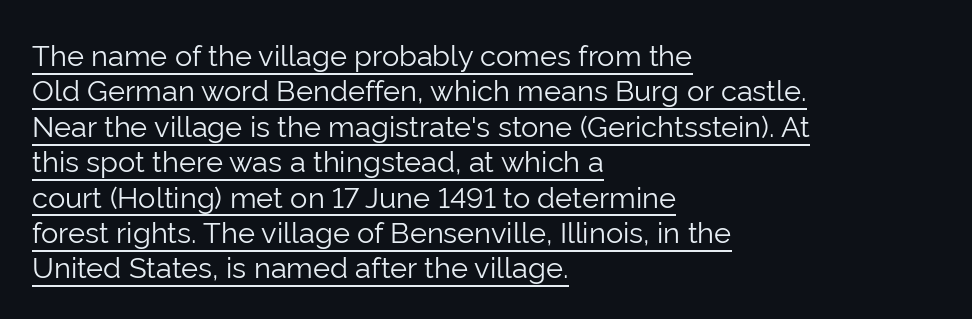
Standard letterfit; no display-style spreading of the glyphs. The rendered words wear a rule along their underside. These lines were composed using upright roman letters. The font family rendered here belongs to the sans-serif group. Which margin do the lines hug? The left one — the right edge is uneven. These lines are rendered in a variable-pitch font.
